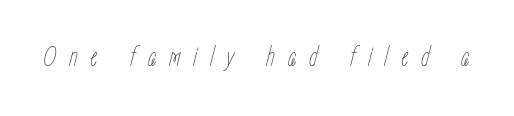
Q: Is the text bold? A: No.
Q: Is the text italic (slanted)? A: Yes, it leans right by about 15 degrees.
Q: Is the text underlined? A: No.
Q: Is the spacing between letters normal or unusually wide? A: Unusually wide.
Q: Width (condensed, normal, or wide)? A: Condensed.
Q: Stroke contrast? A: Low.
Q: x-height? A: Medium.
Q: Monospaced? A: No.
